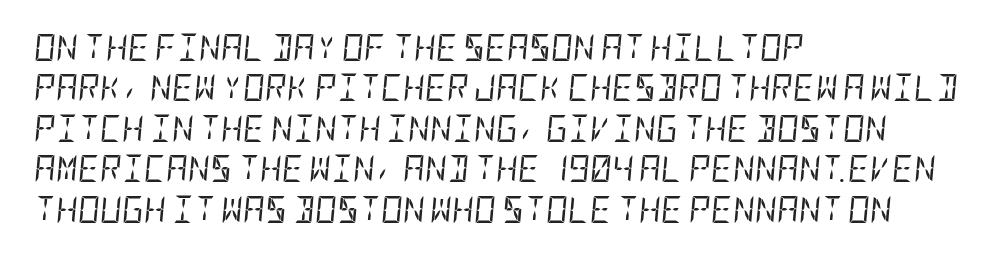
{"italic": "yes", "lean": "right", "slant_degrees": 5, "bold": "no", "underline": "no", "align": "left", "line_spacing": "normal", "line_spacing_ratio": 1.5, "letter_spacing": "normal", "letter_spacing_em": 0.0, "glyph_px": 27}
